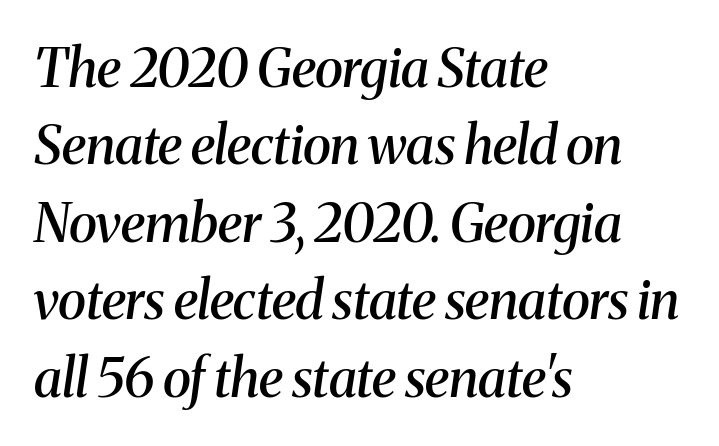
{"serif": "yes", "italic": "yes", "lean": "right", "slant_degrees": 8, "bold": "semi", "weight": "semibold", "width": "normal", "stroke_contrast": "medium", "x_height": "medium", "monospaced": "no", "underline": "no", "align": "left", "line_spacing": "normal", "line_spacing_ratio": 1.46, "letter_spacing": "normal", "letter_spacing_em": 0.0, "glyph_px": 53}
